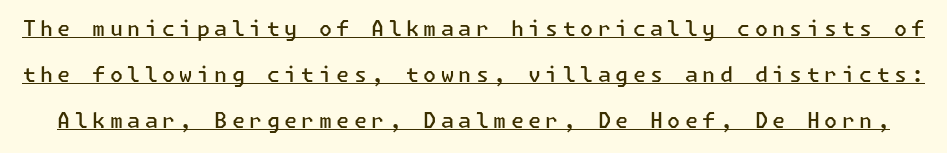
The image shows 21 px text type, upright; set loose line spacing (2.2x), unusually wide letter spacing (+0.21 em), underlined.
